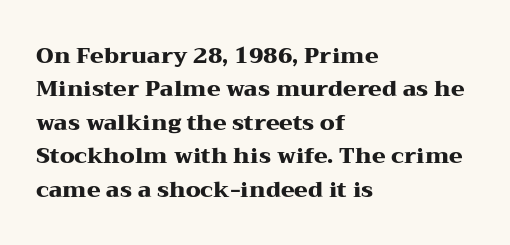
{"italic": "no", "bold": "yes", "underline": "no", "align": "left", "line_spacing": "normal", "line_spacing_ratio": 1.52, "letter_spacing": "normal", "letter_spacing_em": 0.0, "glyph_px": 22}
